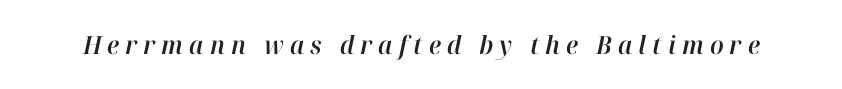
The image shows 25 px text type, italic (leaning right); set unusually wide letter spacing (+0.24 em), not underlined.
